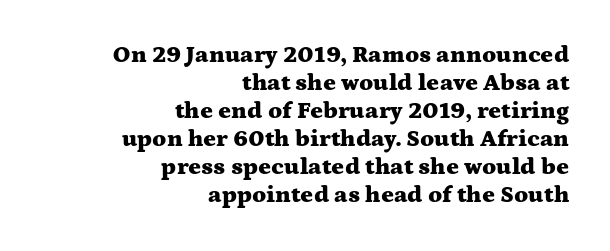
{"italic": "no", "bold": "yes", "underline": "no", "align": "right", "line_spacing_ratio": 1.17, "letter_spacing": "normal", "letter_spacing_em": 0.0, "glyph_px": 24}
